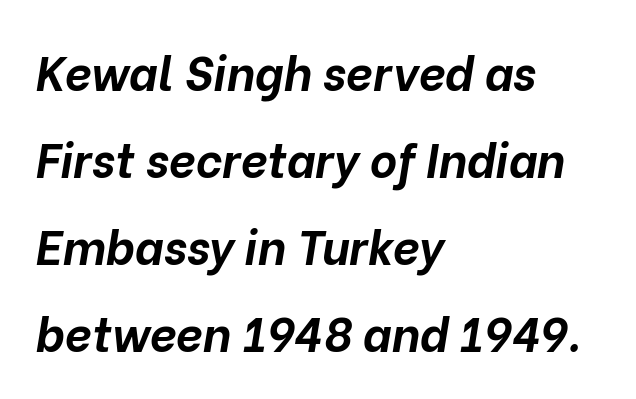
The image shows 47 px bold type, italic (leaning right); set left-aligned, line spacing 1.85x, normal letter spacing, not underlined; low stroke contrast and a medium x-height.
